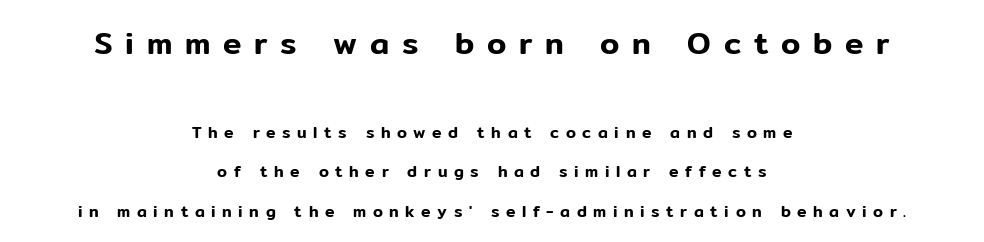
Q: Is the text italic (slanted)? A: No, it is upright.
Q: Is the typeface a serif or a sans-serif typeface? A: Sans-serif.
Q: Is the text underlined? A: No.
Q: How is the paragraph aligned? A: Centered.
Q: Is the spacing between letters normal or unusually wide? A: Unusually wide.
Q: Is the spacing between lines tight, normal or loose? A: Loose.
Q: Which block of text is set in a larger size, the first (top) or the second (bottom)? A: The first (top) one.
Q: Width (condensed, normal, or wide)? A: Normal.
Q: Stroke contrast? A: Low.
Q: x-height? A: Medium.
Q: Monospaced? A: No.
